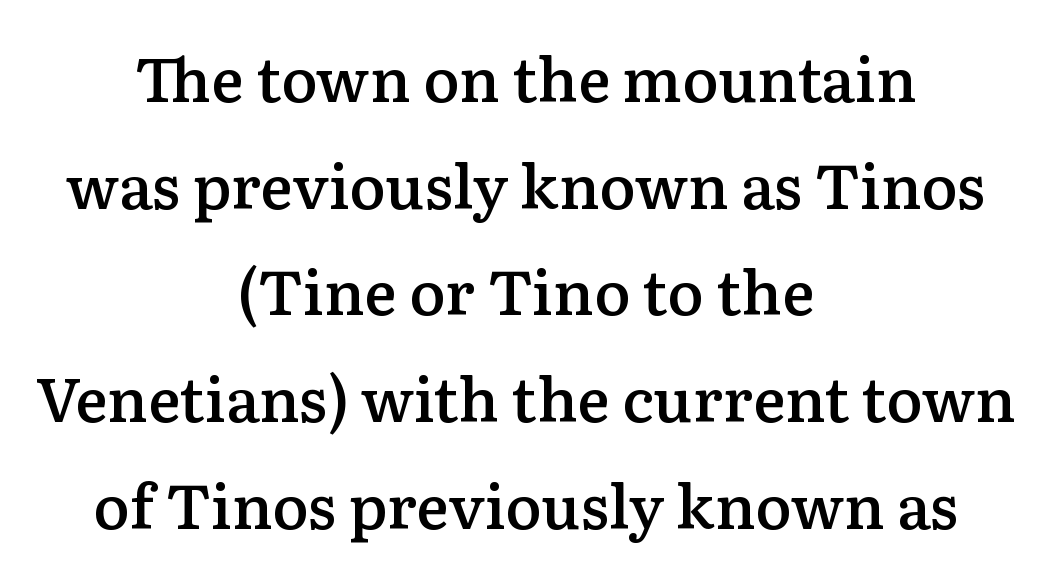
{"serif": "yes", "italic": "no", "bold": "semi", "weight": "semibold", "width": "normal", "stroke_contrast": "low", "x_height": "medium", "monospaced": "no", "underline": "no", "align": "center", "line_spacing_ratio": 1.75, "letter_spacing": "normal", "letter_spacing_em": 0.0, "glyph_px": 61}
